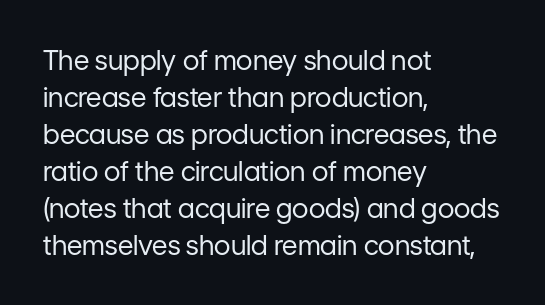
Reading down the block, your eye returns to a fixed left position each line. Tall strokes in this sample are plumb rather than angled. The rendering uses a moderate line-height, typical for paragraphs. This is not heavy type; no bold has been used. Any mark beneath the type? The region is blank. Each word holds together tightly as a unit, with standard inter-letter gaps.
